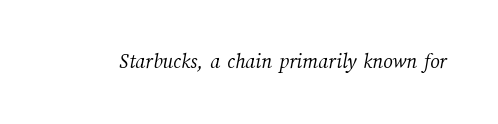
Students, note that the glyphs here touch the page at normal intervals. The typesetting does not lean heavy: it is not bold. Descender tails drop into unmarked territory.
